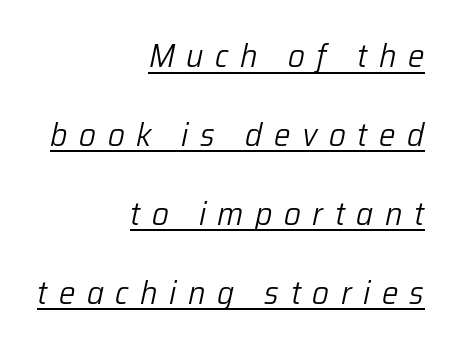
The image shows 33 px light type, italic (leaning right); set right-aligned, loose line spacing (2.39x), unusually wide letter spacing (+0.35 em), underlined; low stroke contrast and a medium x-height.
